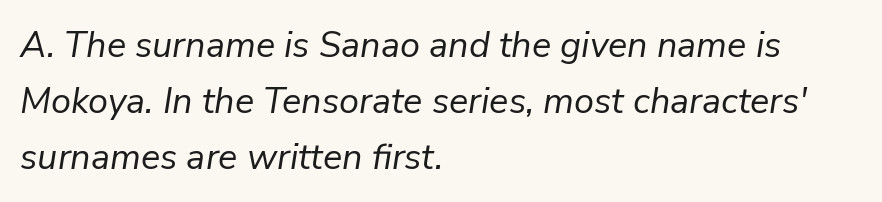
The image shows 36 px regular-weight type, italic (leaning right); set left-aligned, normal line spacing (1.55x), normal letter spacing, not underlined; low stroke contrast and a medium x-height.
